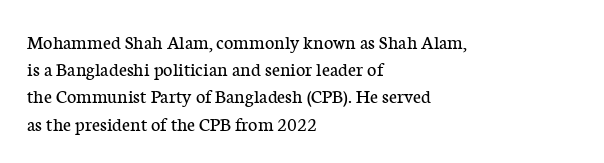
Q: Is the text bold? A: No.
Q: Is the text italic (slanted)? A: No, it is upright.
Q: Is the text underlined? A: No.
Q: How is the paragraph aligned? A: Left-aligned.
Q: Is the spacing between letters normal or unusually wide? A: Normal.
Q: Is the spacing between lines tight, normal or loose? A: Normal.
